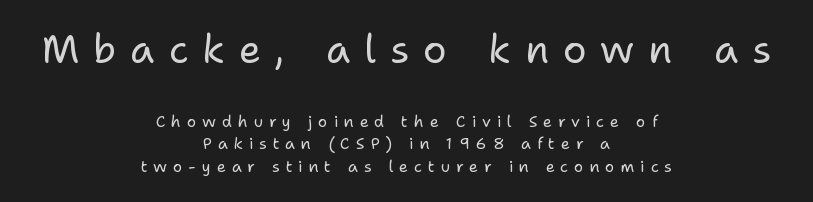
The image shows 39 px regular-weight sans-serif type, upright; set centered, normal line spacing (1.42x), unusually wide letter spacing (+0.36 em), not underlined; the first (top) block is 2.44x larger; low stroke contrast and a medium x-height.
